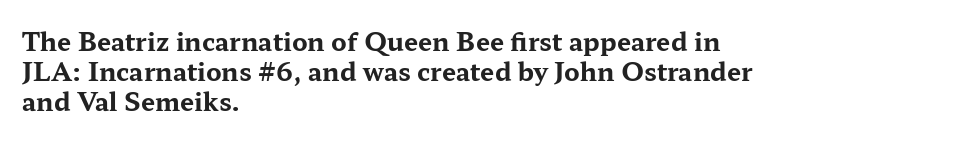
Q: Is the text bold? A: Yes.
Q: Is the text italic (slanted)? A: No, it is upright.
Q: Is the text underlined? A: No.
Q: How is the paragraph aligned? A: Left-aligned.
Q: Is the spacing between letters normal or unusually wide? A: Normal.
